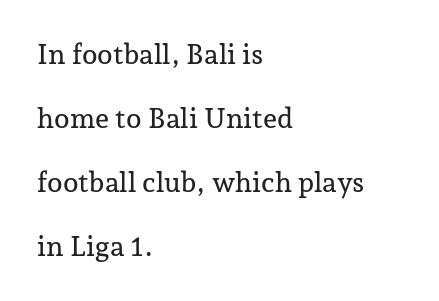
Q: Is the text italic (slanted)? A: No, it is upright.
Q: Is the typeface a serif or a sans-serif typeface? A: Serif.
Q: Is the text underlined? A: No.
Q: How is the paragraph aligned? A: Left-aligned.
Q: Is the spacing between letters normal or unusually wide? A: Normal.
Q: Is the spacing between lines tight, normal or loose? A: Loose.
Q: Width (condensed, normal, or wide)? A: Normal.
Q: Stroke contrast? A: Low.
Q: x-height? A: Medium.
Q: Monospaced? A: No.
